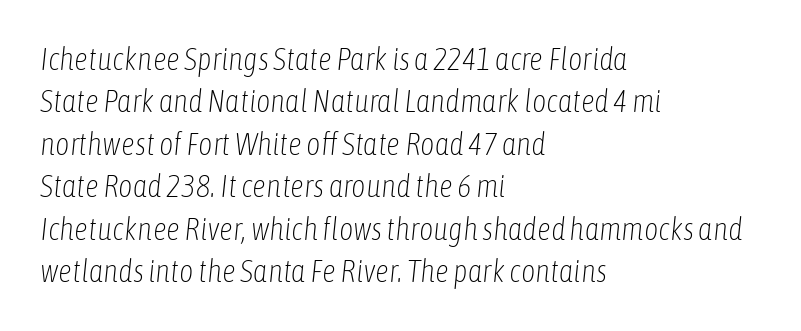
{"italic": "yes", "lean": "right", "slant_degrees": 6, "bold": "no", "weight": "light", "width": "condensed", "stroke_contrast": "low", "x_height": "medium", "monospaced": "no", "underline": "no", "align": "left", "line_spacing": "normal", "line_spacing_ratio": 1.37, "letter_spacing": "normal", "letter_spacing_em": 0.0, "glyph_px": 31}
